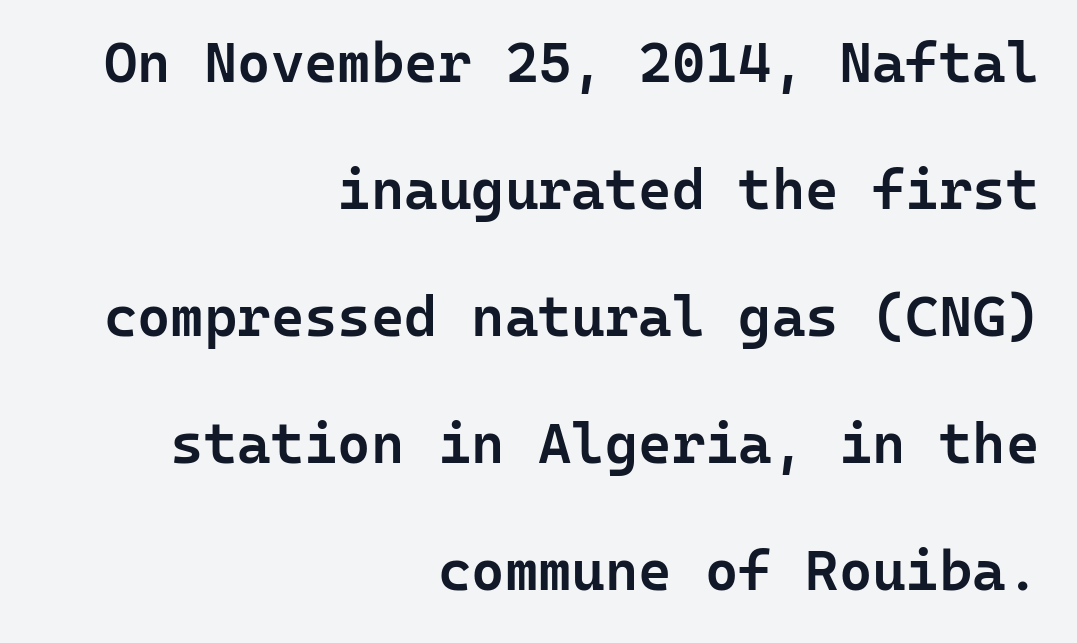
Short and long lines alike share a common ending point at right. Letter spacing: default. Caption: semibold face, moderately heavy strokes. The face used here is a sans, in the tradition of grotesques and geometrics.
